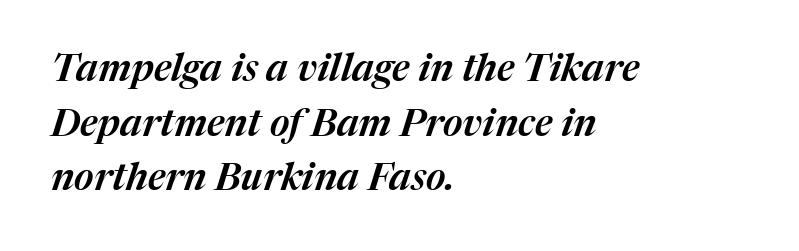
There's an unmistakable incline to the writing here. Standard letterfit; no display-style spreading of the glyphs. Rule under the text: the space is simply empty. The text block is weighted toward the left margin, trailing off unevenly rightward. Honestly, the row spacing looks completely unremarkable.
